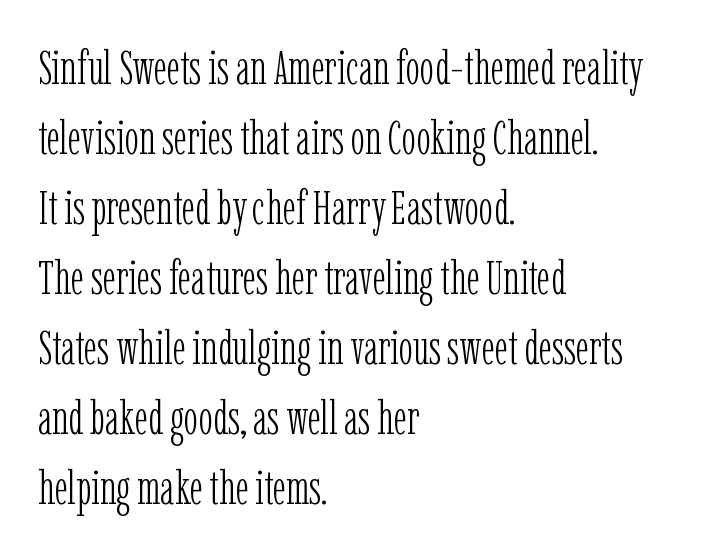
Q: Is the text bold? A: No.
Q: Is the text italic (slanted)? A: No, it is upright.
Q: Is the typeface a serif or a sans-serif typeface? A: Serif.
Q: Is the text underlined? A: No.
Q: How is the paragraph aligned? A: Left-aligned.
Q: Is the spacing between letters normal or unusually wide? A: Normal.
Q: Is the spacing between lines tight, normal or loose? A: Normal.
Q: Width (condensed, normal, or wide)? A: Condensed.
Q: Stroke contrast? A: Low.
Q: x-height? A: Medium.
Q: Monospaced? A: No.
